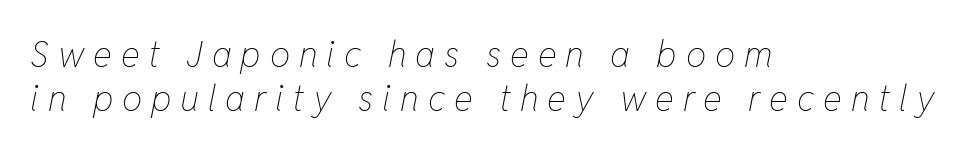
{"italic": "yes", "lean": "right", "slant_degrees": 11, "bold": "no", "weight": "thin", "width": "condensed", "stroke_contrast": "low", "x_height": "medium", "monospaced": "no", "underline": "no", "align": "left", "line_spacing_ratio": 1.23, "letter_spacing": "wide", "letter_spacing_em": 0.25, "glyph_px": 36}
